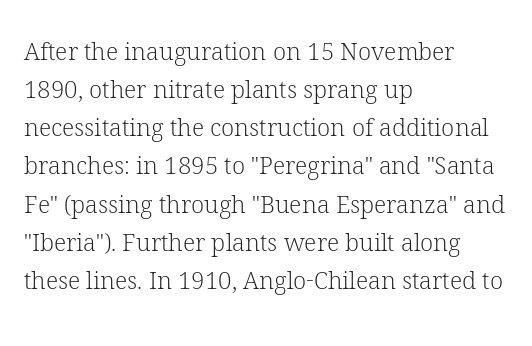
Is there much room between lines? A standard amount, neither cramped nor airy. A roman cut, with each character standing at attention. How are the letters spaced? Ordinarily, with no added tracking. This rendering features lettering with no underline. The paragraph shown leans on its left margin. The weight tops out at a normal text grade.
